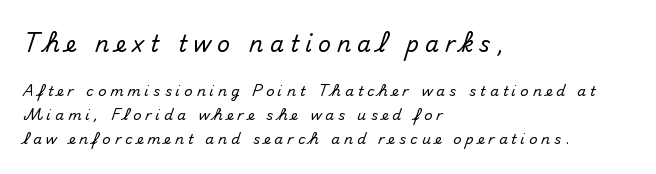
The strip under each line holds only bare page. Caption: expanded tracking, letters set apart. Visually, the top section dominates because its glyphs are scaled up. The paragraph shown leans on its left margin.
